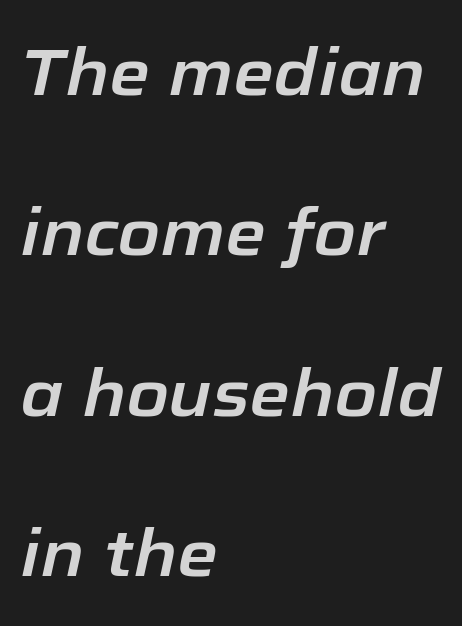
The space beneath each line is pristine and unruled. Character widths vary here, with narrow letters taking less room than wide ones. Students, note that the glyphs here touch the page at normal intervals. When letters slant like this, we call the style italic. You could fit nearly another row in the gap between these rows. Where is the straight margin? On the left.
